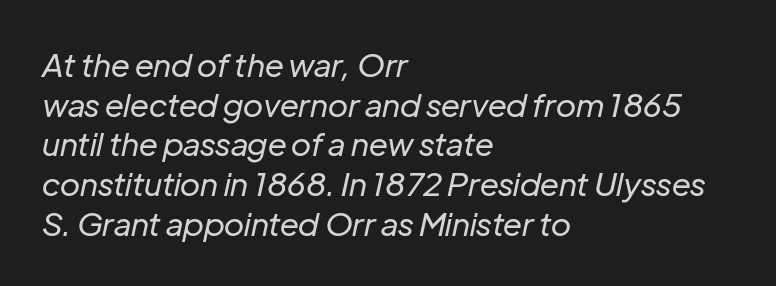
You could call the tracking neutral — neither tight nor loose. Looks like regular typesetting: each glyph gets only the width it needs. This is oblique type, the kind used for emphasis or titles. A clean baseline with only descenders dipping below it.
